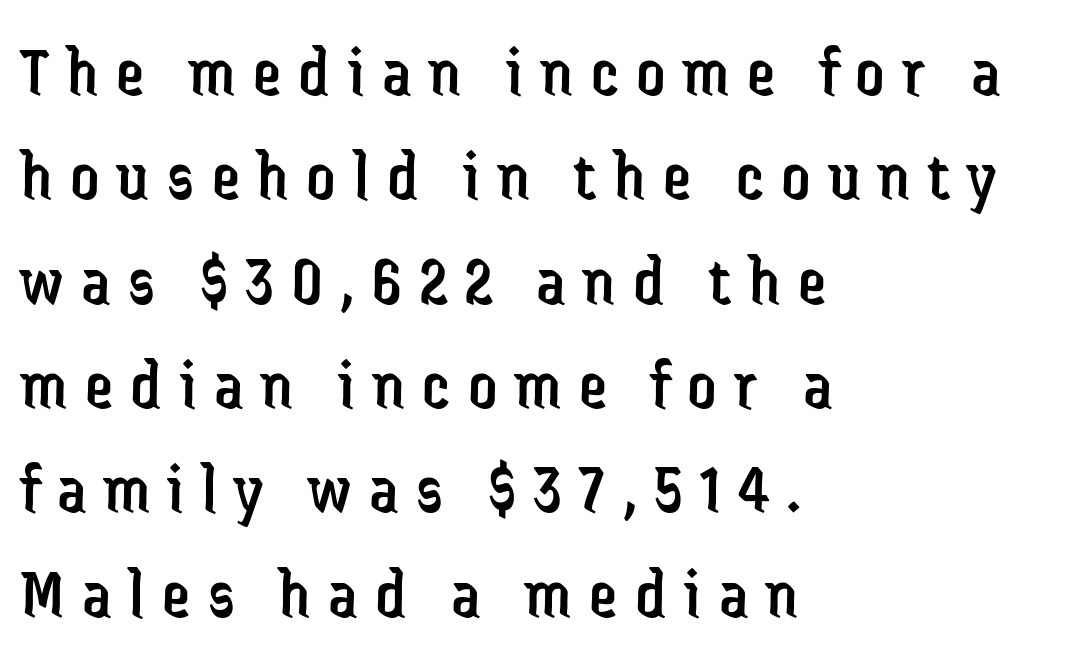
Q: Is the text bold? A: No.
Q: Is the text italic (slanted)? A: No, it is upright.
Q: Is the typeface a serif or a sans-serif typeface? A: Sans-serif.
Q: Is the text underlined? A: No.
Q: How is the paragraph aligned? A: Left-aligned.
Q: Is the spacing between letters normal or unusually wide? A: Unusually wide.
Q: Is the spacing between lines tight, normal or loose? A: Normal.
Q: Width (condensed, normal, or wide)? A: Condensed.
Q: Stroke contrast? A: Low.
Q: x-height? A: Medium.
Q: Monospaced? A: No.
